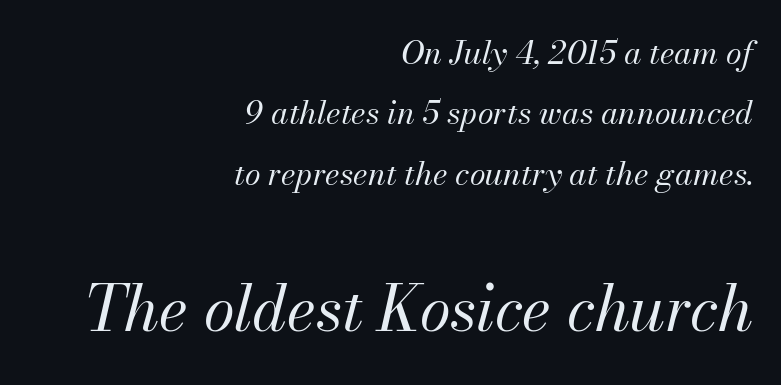
The image shows 63 px regular-weight type, italic (leaning right); set right-aligned, line spacing 1.89x, normal letter spacing, not underlined; the second (bottom) block is 1.97x larger; medium stroke contrast and a small x-height.
